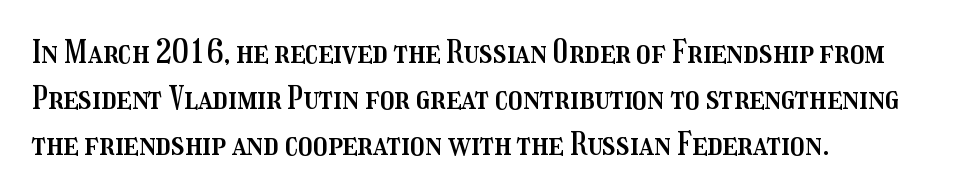
{"italic": "no", "width": "condensed", "stroke_contrast": "medium", "x_height": "medium", "monospaced": "no", "underline": "no", "align": "left", "line_spacing": "normal", "line_spacing_ratio": 1.44, "letter_spacing": "normal", "letter_spacing_em": 0.0, "glyph_px": 32}
